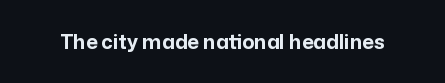
{"italic": "no", "bold": "yes", "underline": "no", "letter_spacing": "normal", "letter_spacing_em": 0.0, "glyph_px": 20}
